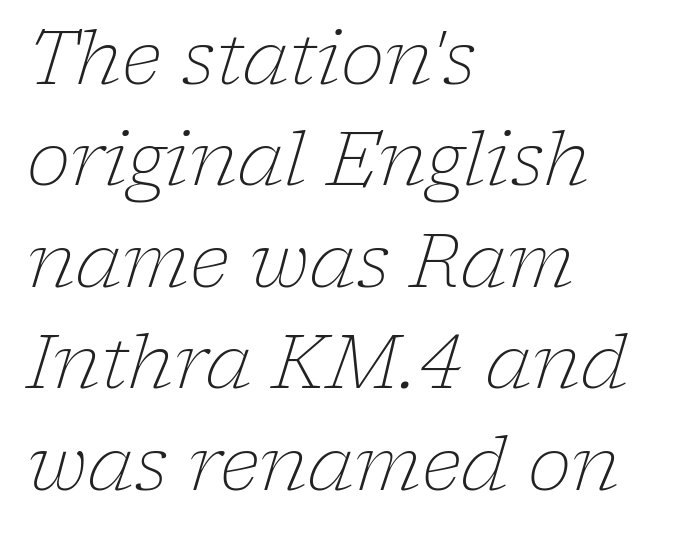
{"serif": "yes", "italic": "yes", "lean": "right", "slant_degrees": 17, "bold": "no", "weight": "light", "width": "normal", "stroke_contrast": "low", "x_height": "medium", "monospaced": "no", "underline": "no", "align": "left", "line_spacing": "normal", "line_spacing_ratio": 1.37, "letter_spacing": "normal", "letter_spacing_em": 0.0, "glyph_px": 74}
